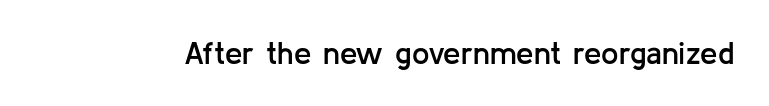
The space directly below the letters is spotless. The letters advance in unequal steps, a hallmark of proportional type. Look at the stroke-to-counter ratio: somewhat heavy, a semibold. Glyph-to-glyph distance matches everyday printed text.
